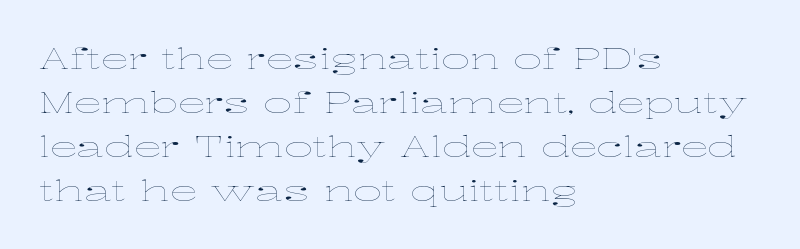
{"italic": "no", "bold": "no", "weight": "thin", "width": "wide", "stroke_contrast": "low", "x_height": "medium", "monospaced": "no", "underline": "no", "align": "left", "line_spacing": "normal", "line_spacing_ratio": 1.57, "letter_spacing": "normal", "letter_spacing_em": 0.0, "glyph_px": 28}
